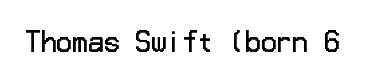
{"italic": "no", "bold": "no", "underline": "no", "letter_spacing": "normal", "letter_spacing_em": 0.0, "glyph_px": 26}
